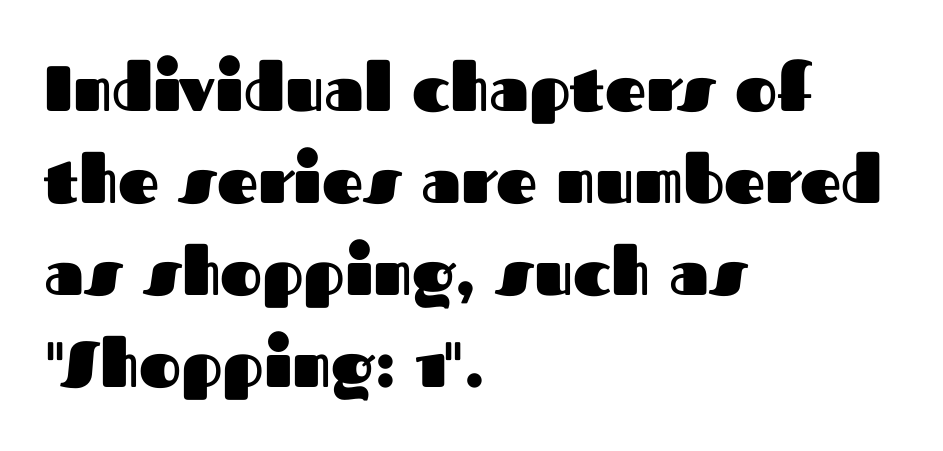
Q: Is the text bold? A: Yes.
Q: Is the text italic (slanted)? A: No, it is upright.
Q: Is the typeface a serif or a sans-serif typeface? A: Sans-serif.
Q: Is the text underlined? A: No.
Q: How is the paragraph aligned? A: Left-aligned.
Q: Is the spacing between letters normal or unusually wide? A: Normal.
Q: Is the spacing between lines tight, normal or loose? A: Normal.
Q: Width (condensed, normal, or wide)? A: Normal.
Q: Stroke contrast? A: Medium.
Q: x-height? A: Medium.
Q: Monospaced? A: No.
